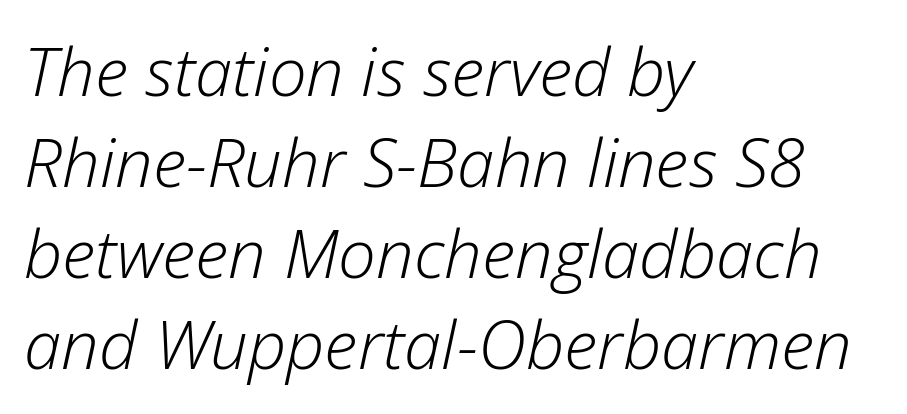
Q: Is the text bold? A: No.
Q: Is the text italic (slanted)? A: Yes, it leans right by about 12 degrees.
Q: Is the text underlined? A: No.
Q: How is the paragraph aligned? A: Left-aligned.
Q: Is the spacing between letters normal or unusually wide? A: Normal.
Q: Is the spacing between lines tight, normal or loose? A: Normal.
Q: Width (condensed, normal, or wide)? A: Normal.
Q: Stroke contrast? A: Low.
Q: x-height? A: Medium.
Q: Monospaced? A: No.
